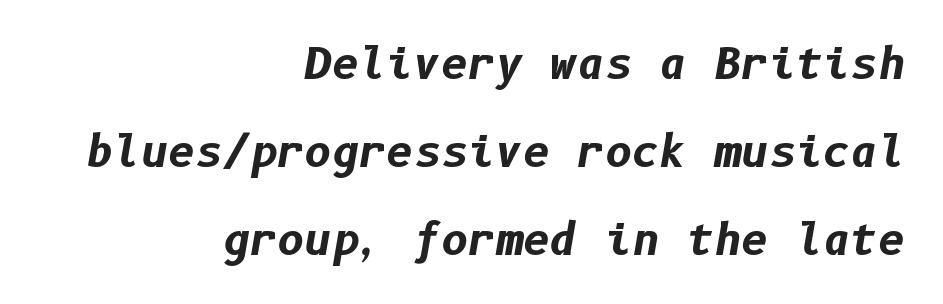
Descenders are the only things crossing below the line. Does the copy run flush right? Yes — the right margin is perfectly even. Standard letterfit; no display-style spreading of the glyphs. An italicized treatment has been applied to the whole sample.
